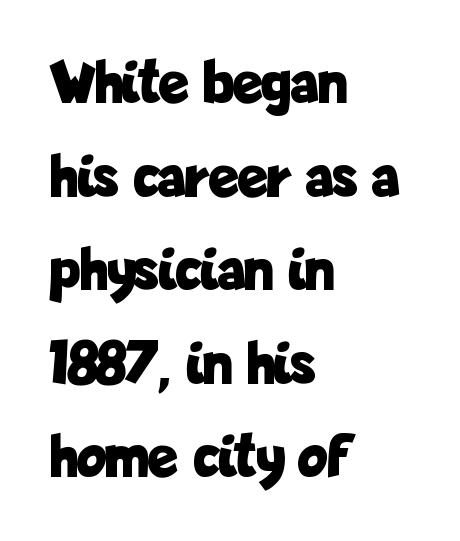
The image shows 62 px bold, condensed sans-serif type, upright; set left-aligned, normal line spacing (1.51x), normal letter spacing, not underlined; low stroke contrast and a medium x-height.
